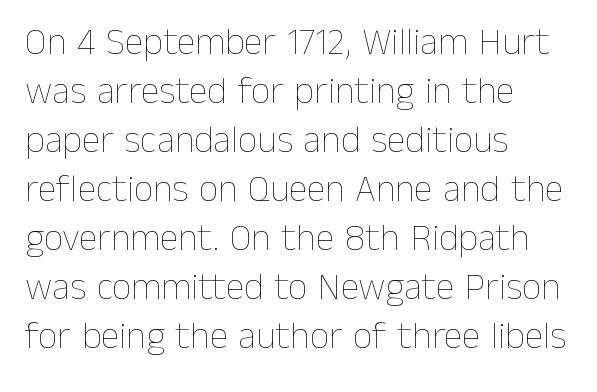
{"italic": "no", "bold": "no", "weight": "thin", "width": "normal", "stroke_contrast": "low", "x_height": "medium", "monospaced": "no", "underline": "no", "align": "left", "line_spacing": "normal", "line_spacing_ratio": 1.29, "letter_spacing": "normal", "letter_spacing_em": 0.0, "glyph_px": 38}
